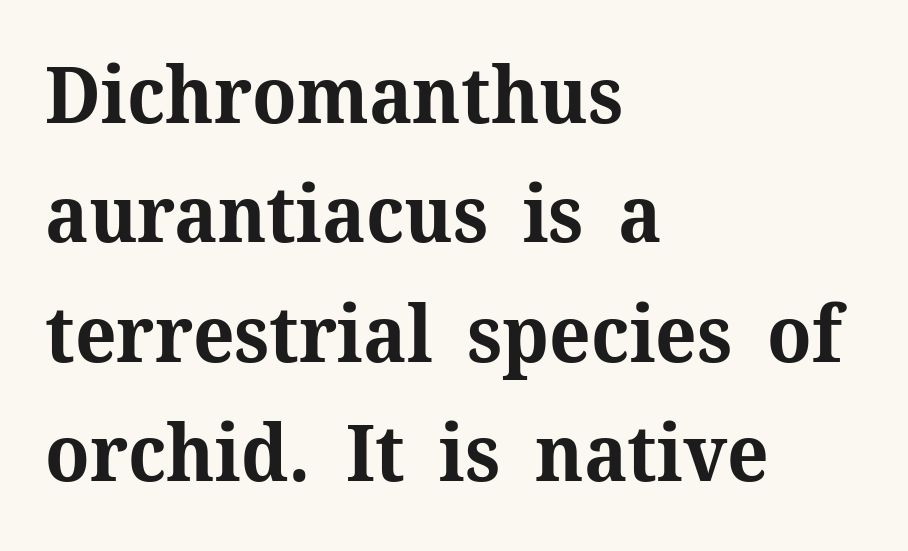
{"serif": "yes", "italic": "no", "bold": "yes", "weight": "bold", "width": "normal", "stroke_contrast": "medium", "x_height": "medium", "monospaced": "no", "underline": "no", "align": "left", "line_spacing": "normal", "line_spacing_ratio": 1.53, "letter_spacing": "normal", "letter_spacing_em": 0.0, "glyph_px": 78}
